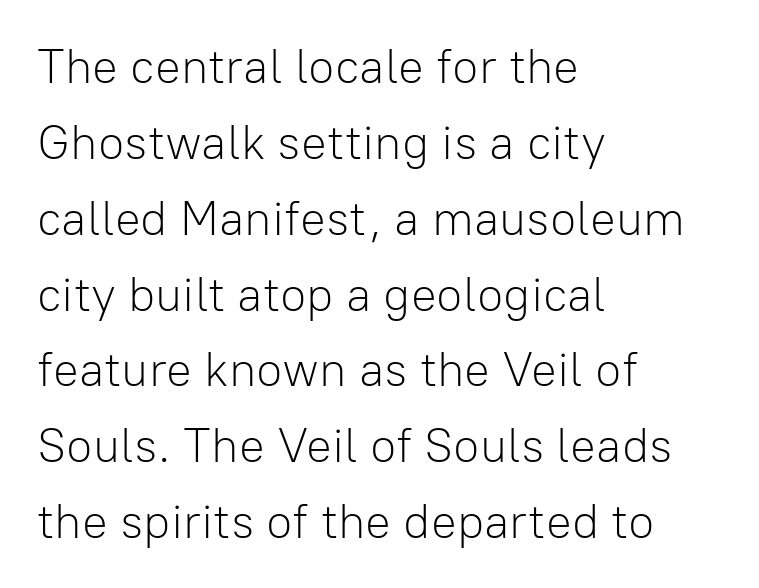
{"serif": "no", "italic": "no", "bold": "no", "weight": "light", "width": "normal", "stroke_contrast": "low", "x_height": "medium", "monospaced": "no", "underline": "no", "align": "left", "line_spacing": "normal", "line_spacing_ratio": 1.58, "letter_spacing": "normal", "letter_spacing_em": 0.0, "glyph_px": 48}
